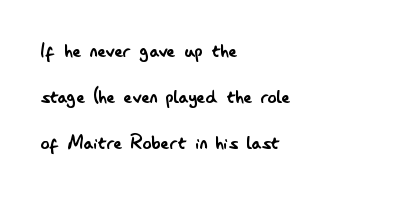
Q: Is the text bold? A: No.
Q: Is the text italic (slanted)? A: No, it is upright.
Q: Is the text underlined? A: No.
Q: How is the paragraph aligned? A: Left-aligned.
Q: Is the spacing between letters normal or unusually wide? A: Normal.
Q: Is the spacing between lines tight, normal or loose? A: Loose.
